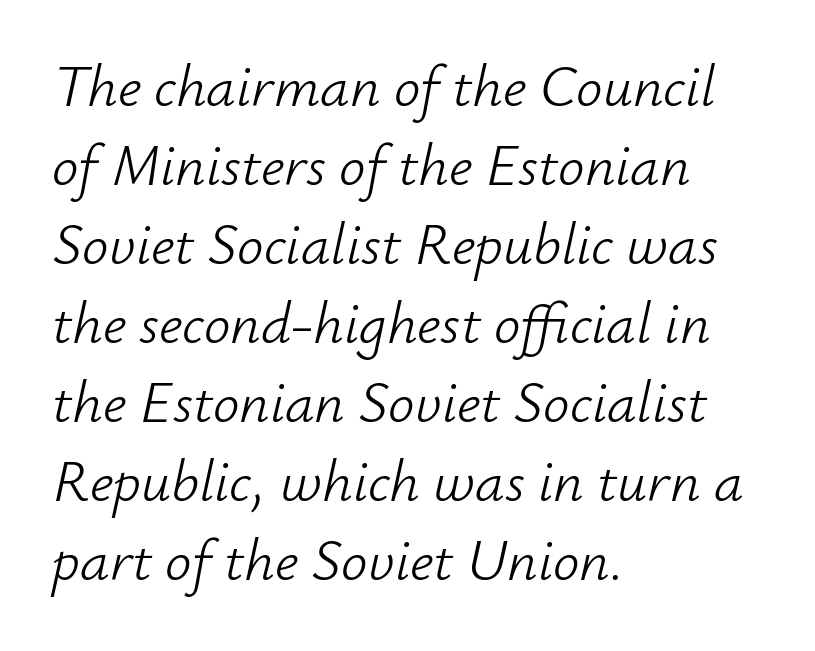
Q: Is the text bold? A: No.
Q: Is the text italic (slanted)? A: Yes, it leans right by about 12 degrees.
Q: Is the text underlined? A: No.
Q: How is the paragraph aligned? A: Left-aligned.
Q: Is the spacing between letters normal or unusually wide? A: Normal.
Q: Is the spacing between lines tight, normal or loose? A: Normal.
Q: Width (condensed, normal, or wide)? A: Normal.
Q: Stroke contrast? A: Low.
Q: x-height? A: Small.
Q: Monospaced? A: No.
